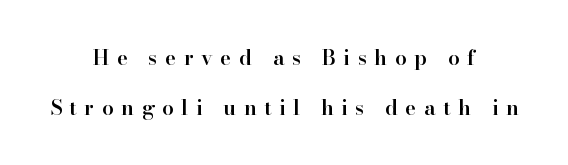
The image shows 21 px text type, upright; set centered, loose line spacing (2.36x), unusually wide letter spacing (+0.36 em), not underlined.
